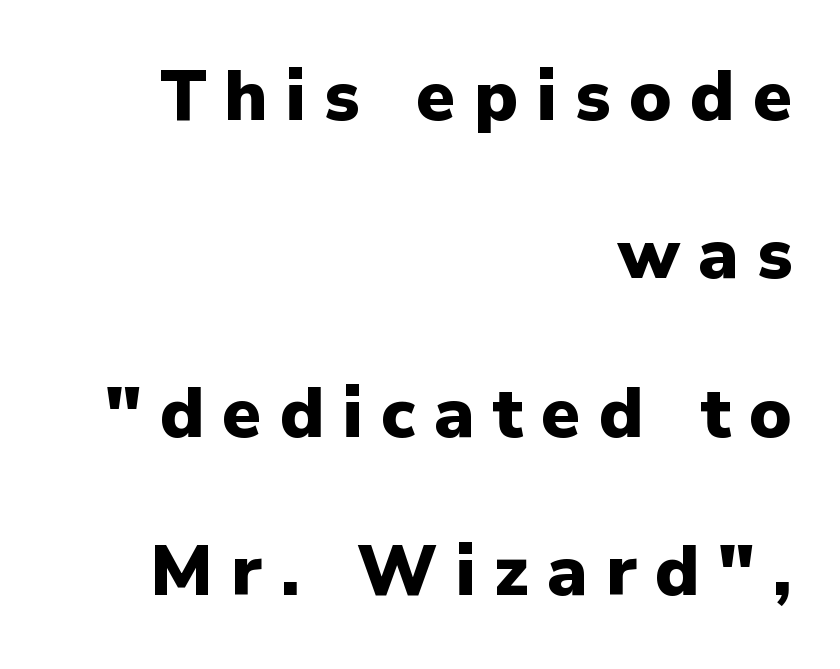
Q: Is the text bold? A: Yes.
Q: Is the text italic (slanted)? A: No, it is upright.
Q: Is the typeface a serif or a sans-serif typeface? A: Sans-serif.
Q: Is the text underlined? A: No.
Q: How is the paragraph aligned? A: Right-aligned.
Q: Is the spacing between letters normal or unusually wide? A: Unusually wide.
Q: Is the spacing between lines tight, normal or loose? A: Loose.
Q: Width (condensed, normal, or wide)? A: Normal.
Q: Stroke contrast? A: Low.
Q: x-height? A: Medium.
Q: Monospaced? A: No.
